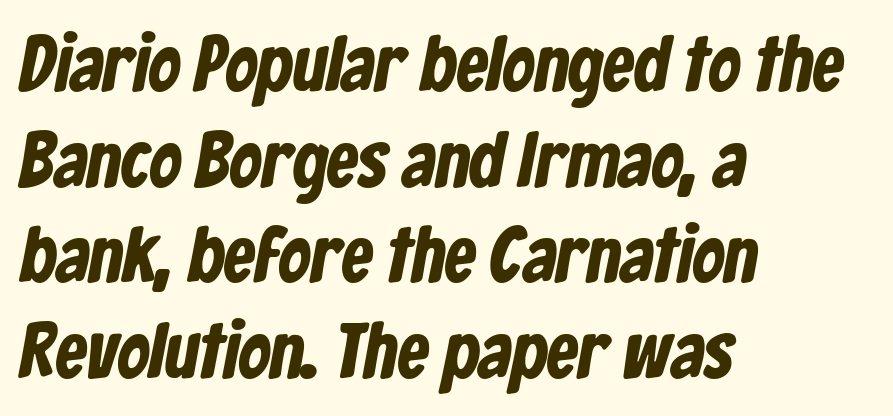
{"serif": "no", "width": "condensed", "stroke_contrast": "low", "x_height": "medium", "monospaced": "no", "underline": "no", "align": "left", "line_spacing_ratio": 1.21, "letter_spacing": "normal", "letter_spacing_em": 0.0, "glyph_px": 79}
